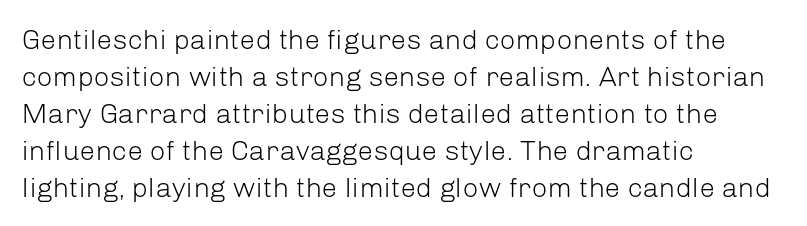
{"serif": "no", "italic": "no", "bold": "no", "weight": "light", "width": "normal", "stroke_contrast": "low", "x_height": "medium", "monospaced": "no", "underline": "no", "align": "left", "line_spacing": "normal", "line_spacing_ratio": 1.32, "letter_spacing": "normal", "letter_spacing_em": 0.0, "glyph_px": 28}
